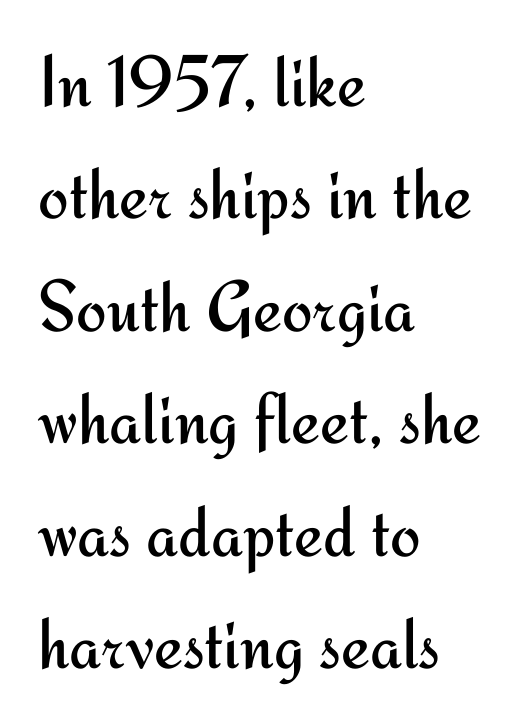
{"serif": "no", "italic": "no", "bold": "no", "weight": "regular", "width": "normal", "stroke_contrast": "medium", "x_height": "small", "monospaced": "no", "underline": "no", "align": "left", "line_spacing": "normal", "line_spacing_ratio": 1.54, "letter_spacing": "normal", "letter_spacing_em": 0.0, "glyph_px": 73}
